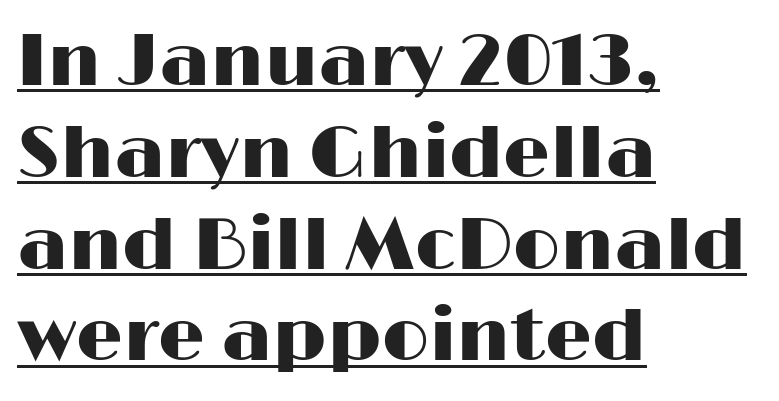
Q: Is the text italic (slanted)? A: No, it is upright.
Q: Is the typeface a serif or a sans-serif typeface? A: Sans-serif.
Q: Is the text underlined? A: Yes.
Q: How is the paragraph aligned? A: Left-aligned.
Q: Is the spacing between letters normal or unusually wide? A: Normal.
Q: Width (condensed, normal, or wide)? A: Wide.
Q: Stroke contrast? A: High.
Q: x-height? A: Medium.
Q: Monospaced? A: No.
